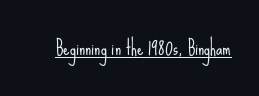
The image shows 20 px text type, upright; set normal letter spacing, underlined.
